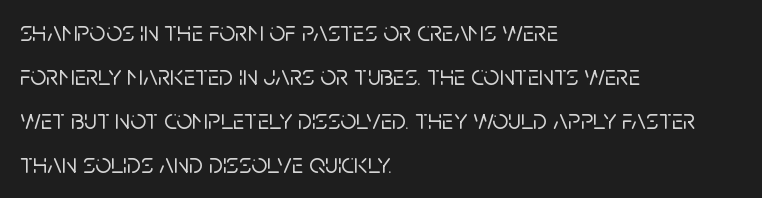
{"serif": "no", "italic": "no", "width": "normal", "stroke_contrast": "low", "x_height": "large", "monospaced": "no", "underline": "no", "align": "left", "line_spacing": "normal", "line_spacing_ratio": 1.57, "letter_spacing": "normal", "letter_spacing_em": 0.0, "glyph_px": 28}
